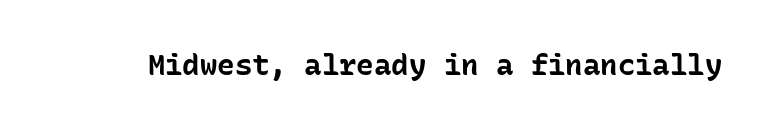
The image shows 29 px bold sans-serif type, upright, monospaced; set normal letter spacing, not underlined; low stroke contrast and a medium x-height.
